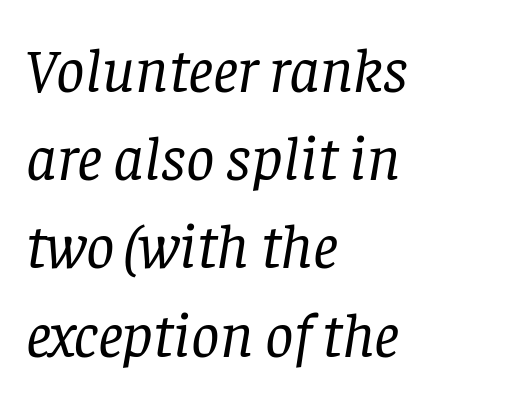
The image shows 63 px regular-weight serif type, italic (leaning right); set left-aligned, normal line spacing (1.4x), normal letter spacing, not underlined; low stroke contrast and a large x-height.
